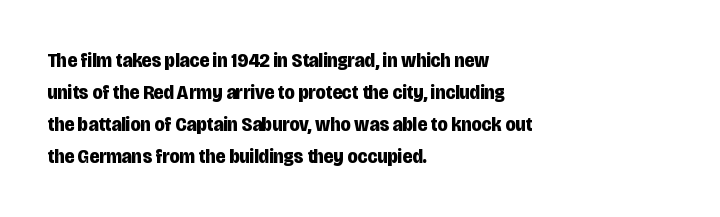
Q: Is the text bold? A: Yes.
Q: Is the text italic (slanted)? A: No, it is upright.
Q: Is the text underlined? A: No.
Q: How is the paragraph aligned? A: Left-aligned.
Q: Is the spacing between letters normal or unusually wide? A: Normal.
Q: Is the spacing between lines tight, normal or loose? A: Normal.
